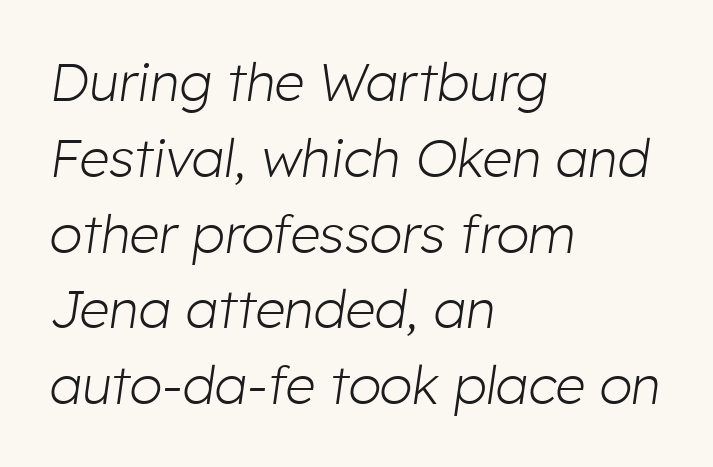
The image shows 53 px light type, italic (leaning right); set left-aligned, normal line spacing (1.43x), normal letter spacing, not underlined; low stroke contrast and a medium x-height.
